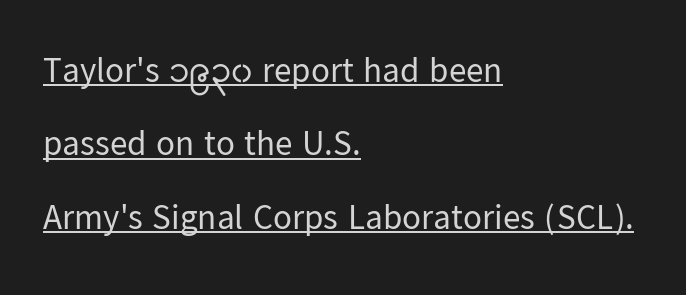
{"serif": "no", "italic": "no", "bold": "no", "weight": "regular", "width": "normal", "stroke_contrast": "low", "x_height": "medium", "monospaced": "no", "underline": "yes", "align": "left", "line_spacing": "loose", "line_spacing_ratio": 2.1, "letter_spacing": "normal", "letter_spacing_em": 0.0, "glyph_px": 35}
